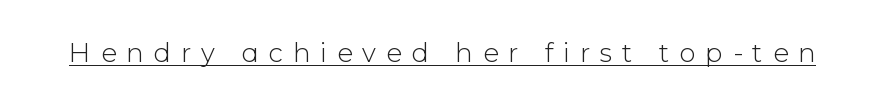
The passage shown has open, widely tracked lettering throughout. Heaviness? Minimal to ordinary, like unemphasized prose. You can see a thin bar hugging the bottom of the glyphs. Is there any slant? The stems are plumb.
